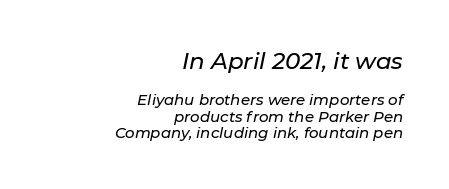
Q: Is the text italic (slanted)? A: Yes, it leans right by about 11 degrees.
Q: Is the text underlined? A: No.
Q: How is the paragraph aligned? A: Right-aligned.
Q: Is the spacing between letters normal or unusually wide? A: Normal.
Q: Is the spacing between lines tight, normal or loose? A: Tight.
Q: Which block of text is set in a larger size, the first (top) or the second (bottom)? A: The first (top) one.
